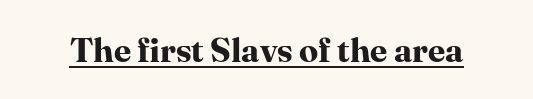
Thick stems and heavy bowls — unmistakably bold. Varying glyph widths throughout — classic text-font behaviour. This is roman type, the default non-slanted kind. A rule runs beneath these lines of type. These lines are composed in type with serifs.
